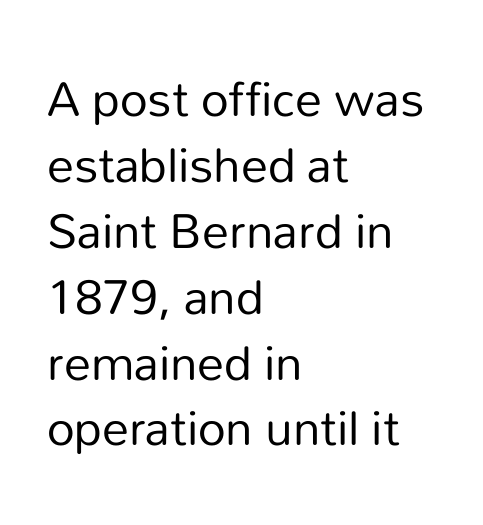
If you drew a ruler down the left edge, every line would touch it. Bold? No — there's no thickening of the strokes. Check the space under the baseline: it is left empty. A sans-serif font was chosen for this passage.
